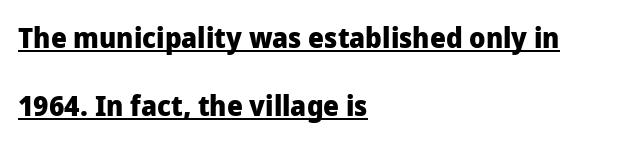
Spacing between characters is what you'd get straight out of the box. Compared with undecorated copy, this sample adds a rule below the words. This is roman type, the default non-slanted kind. Regarding serifs, this sample does without them. In terms of weight, the rendering is a true, heavy bold. Leading is clearly above the norm, producing a sparse column.
